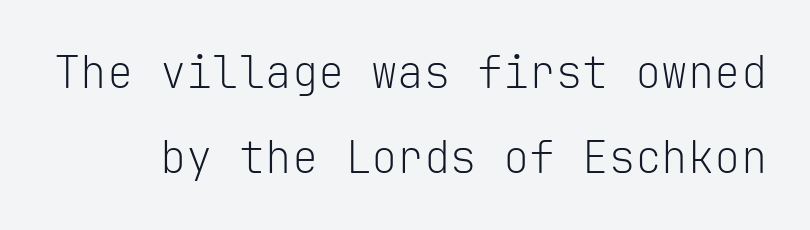
{"serif": "no", "italic": "no", "bold": "no", "weight": "light", "width": "normal", "stroke_contrast": "low", "x_height": "medium", "monospaced": "yes", "underline": "no", "line_spacing": "loose", "line_spacing_ratio": 1.93, "letter_spacing": "normal", "letter_spacing_em": 0.0, "glyph_px": 44}
